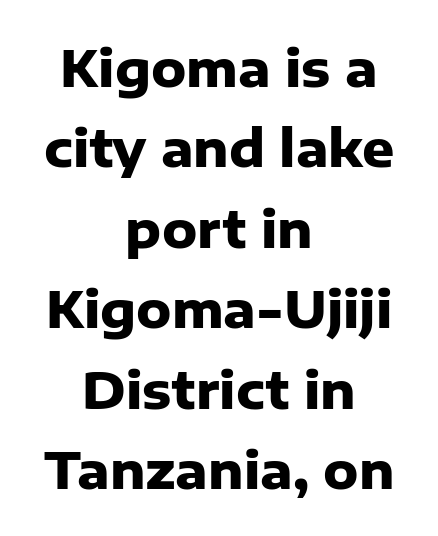
Q: Is the text bold? A: Yes.
Q: Is the text italic (slanted)? A: No, it is upright.
Q: Is the typeface a serif or a sans-serif typeface? A: Sans-serif.
Q: Is the text underlined? A: No.
Q: How is the paragraph aligned? A: Centered.
Q: Is the spacing between letters normal or unusually wide? A: Normal.
Q: Is the spacing between lines tight, normal or loose? A: Normal.
Q: Width (condensed, normal, or wide)? A: Normal.
Q: Stroke contrast? A: Low.
Q: x-height? A: Medium.
Q: Monospaced? A: No.
